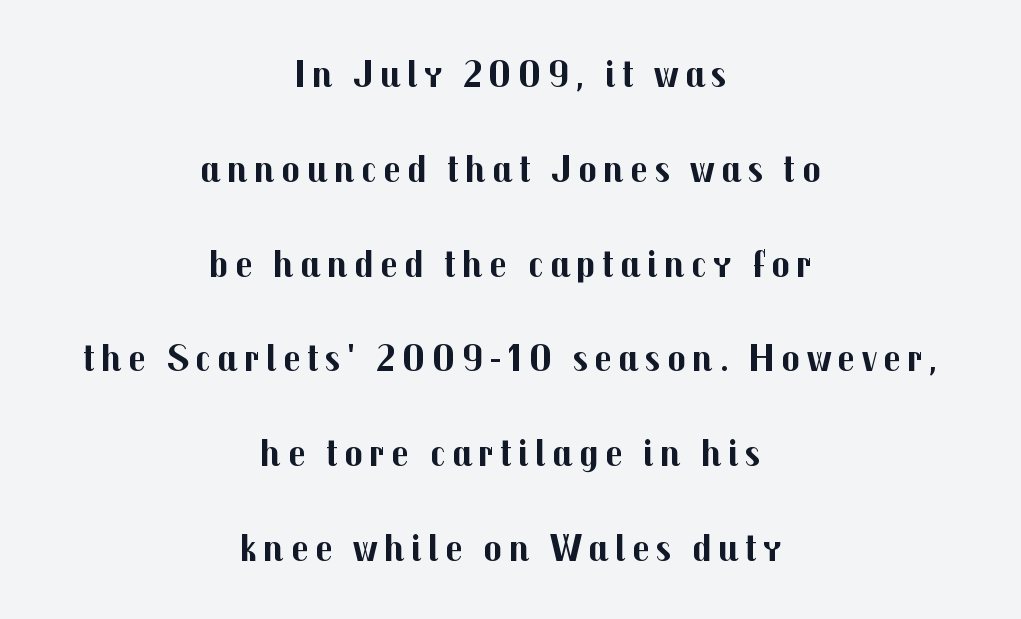
The image shows 39 px bold sans-serif type, upright; set centered, loose line spacing (2.43x), not underlined; medium stroke contrast and a medium x-height.
